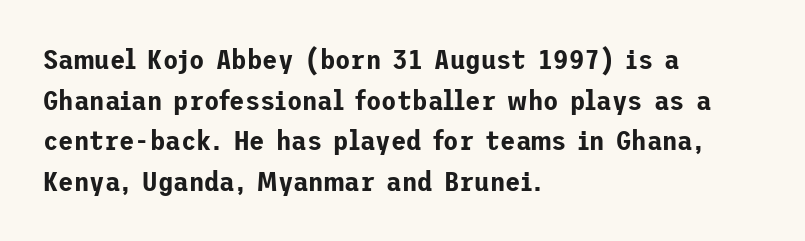
The line-height multiplier appears to be the usual default. Reading down the block, your eye returns to a fixed left position each line. Check under the words: just untouched page. Italic? Not at all — the glyphs are vertical.
